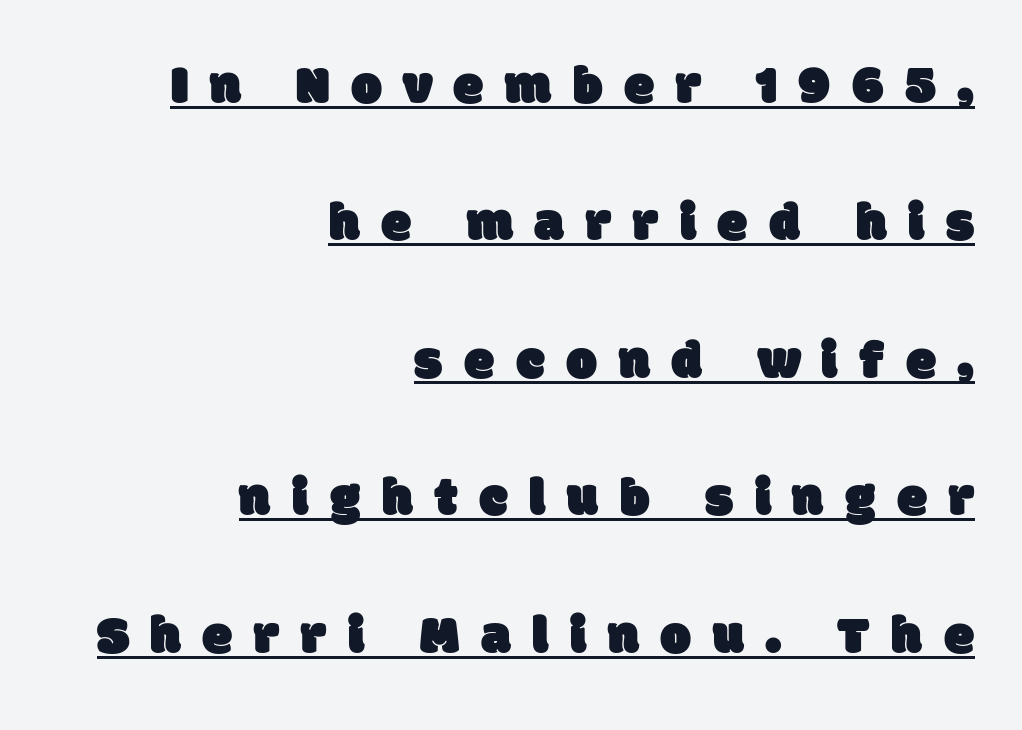
The image shows 55 px sans-serif type; set right-aligned, loose line spacing (2.5x), unusually wide letter spacing (+0.39 em), underlined; low stroke contrast and a large x-height.
